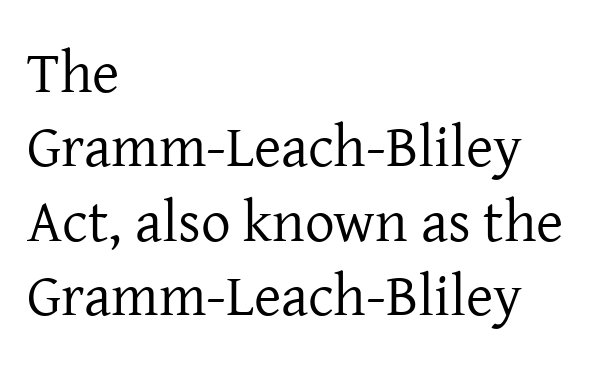
Q: Is the text bold? A: No.
Q: Is the text italic (slanted)? A: No, it is upright.
Q: Is the typeface a serif or a sans-serif typeface? A: Serif.
Q: Is the text underlined? A: No.
Q: How is the paragraph aligned? A: Left-aligned.
Q: Is the spacing between letters normal or unusually wide? A: Normal.
Q: Is the spacing between lines tight, normal or loose? A: Normal.
Q: Width (condensed, normal, or wide)? A: Normal.
Q: Stroke contrast? A: Low.
Q: x-height? A: Medium.
Q: Monospaced? A: No.
